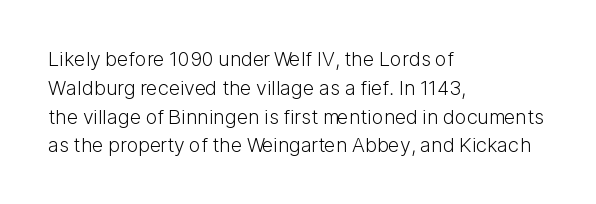
{"italic": "no", "bold": "no", "underline": "no", "align": "left", "line_spacing": "normal", "line_spacing_ratio": 1.44, "letter_spacing": "normal", "letter_spacing_em": 0.0, "glyph_px": 20}
